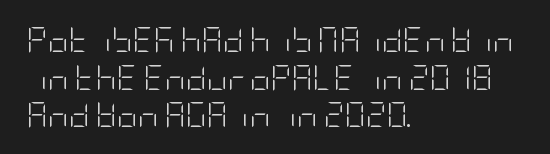
{"italic": "no", "bold": "no", "underline": "no", "align": "left", "line_spacing": "normal", "line_spacing_ratio": 1.45, "letter_spacing": "normal", "letter_spacing_em": 0.0, "glyph_px": 26}
